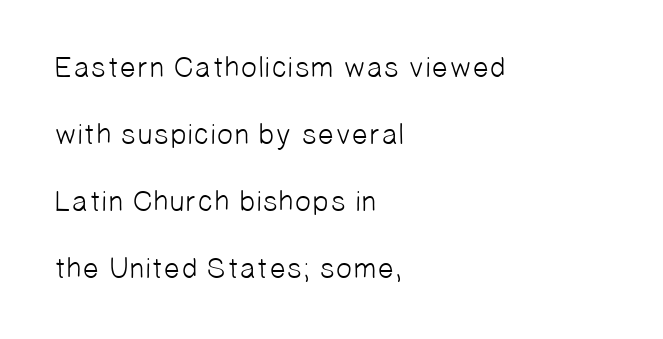
The image shows 29 px light sans-serif type; set left-aligned, loose line spacing (2.31x), normal letter spacing, not underlined; low stroke contrast and a medium x-height.
